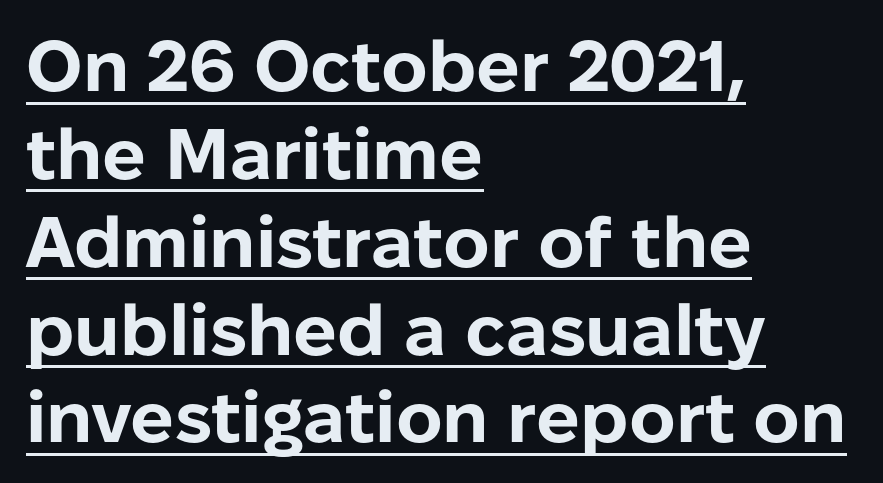
This rendering leaves character spacing at its baseline value. Horizontally, the lines are justified to the leading edge only. Compared with an ordinary text face, these strokes are far heavier — a full bold. The type sits square on the baseline with zero lean. The rendering uses the underline text-decoration. Spacing verdict: proportional, widths tailored to each character.
